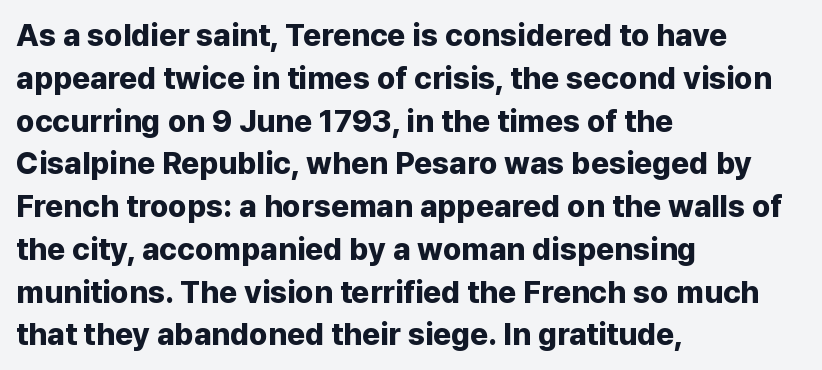
{"serif": "no", "italic": "no", "bold": "yes", "weight": "bold", "width": "normal", "stroke_contrast": "low", "x_height": "medium", "monospaced": "no", "underline": "no", "align": "left", "line_spacing": "normal", "line_spacing_ratio": 1.38, "letter_spacing": "normal", "letter_spacing_em": 0.0, "glyph_px": 31}
